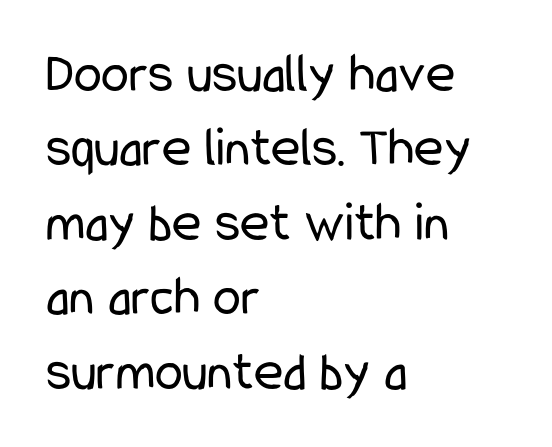
Q: Is the text bold? A: No.
Q: Is the text italic (slanted)? A: No, it is upright.
Q: Is the typeface a serif or a sans-serif typeface? A: Sans-serif.
Q: Is the text underlined? A: No.
Q: How is the paragraph aligned? A: Left-aligned.
Q: Is the spacing between letters normal or unusually wide? A: Normal.
Q: Is the spacing between lines tight, normal or loose? A: Normal.
Q: Width (condensed, normal, or wide)? A: Condensed.
Q: Stroke contrast? A: Low.
Q: x-height? A: Medium.
Q: Monospaced? A: No.
